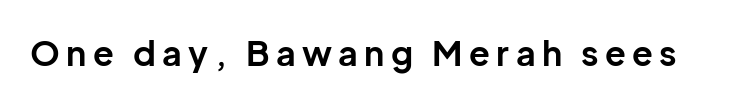
The font is running at its bold setting. This is the regular roman posture of the typeface. Is this a fixed-width face? No — the glyphs have proportional, varying widths. To sum up the face: it is a sans, with no serifs. Descenders hang freely into open space.
